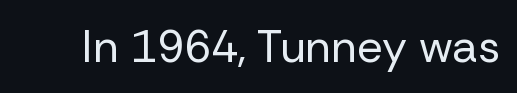
{"serif": "no", "italic": "no", "bold": "no", "weight": "regular", "width": "normal", "stroke_contrast": "low", "x_height": "medium", "monospaced": "no", "underline": "no", "letter_spacing": "normal", "letter_spacing_em": 0.0, "glyph_px": 45}
